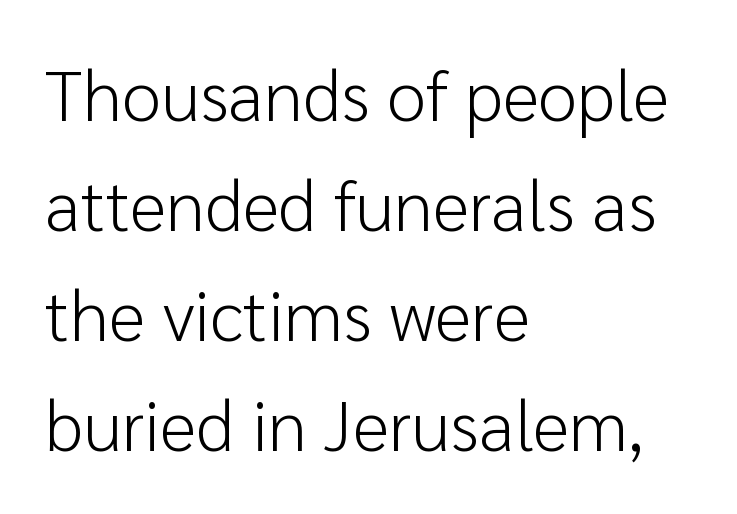
Are there feet on the stems? There aren't — it's a sans. Regular leading. Unbolded letterforms with no extra heft. The area under the type is left untouched. The rendering uses natural spacing where letterforms have individual widths. Here the glyphs are tracked normally, forming tight word shapes.
